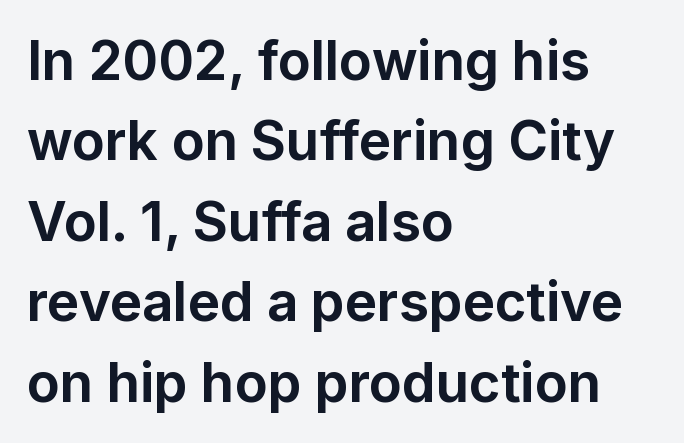
When letters stand straight like this, we call the style roman or upright. Classification — sans serif. The leading is moderate, giving the passage an even texture. Weight: bold.
